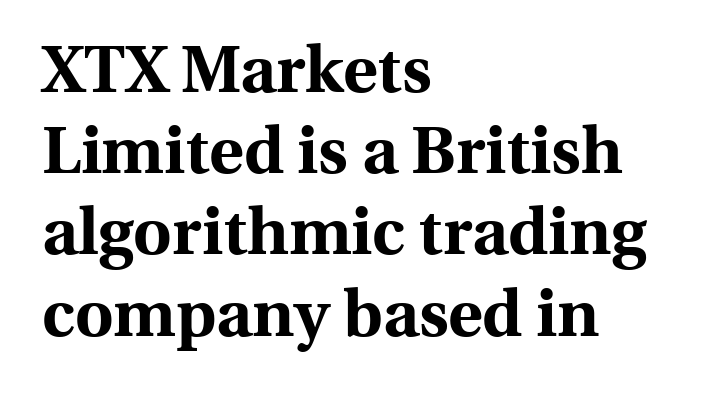
{"serif": "yes", "italic": "no", "bold": "yes", "weight": "bold", "width": "normal", "x_height": "medium", "monospaced": "no", "underline": "no", "align": "left", "line_spacing_ratio": 1.23, "letter_spacing": "normal", "letter_spacing_em": 0.0, "glyph_px": 66}
